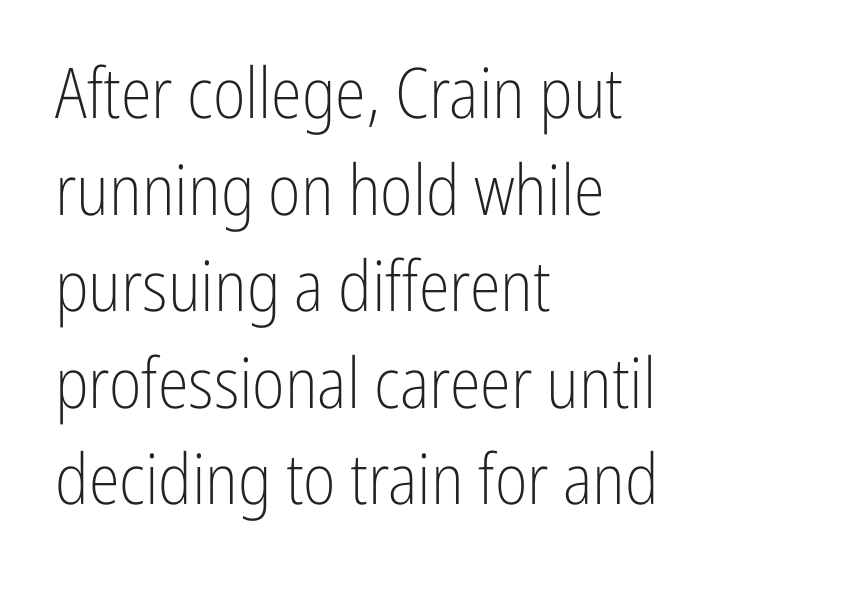
Rule under the text: the space is simply empty. Letters have the restrained weight of plain body copy at most. Character widths vary here, with narrow letters taking less room than wide ones. The rendering uses a moderate line-height, typical for paragraphs. Students, note that the glyphs here touch the page at normal intervals. If you drew a ruler down the left edge, every line would touch it.
